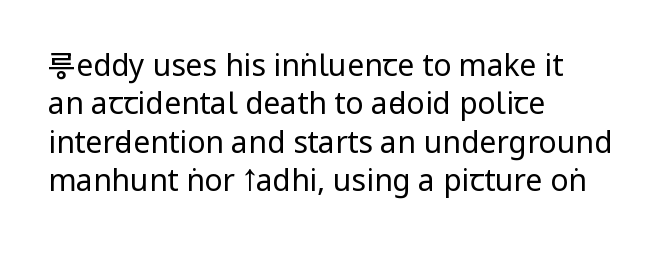
Spacing between characters is what you'd get straight out of the box. The face used here is a sans, in the tradition of grotesques and geometrics. Leading: standard. Designer's note — italics off, roman on. Does the copy run flush right? No — it runs flush left. Underline: absent.
